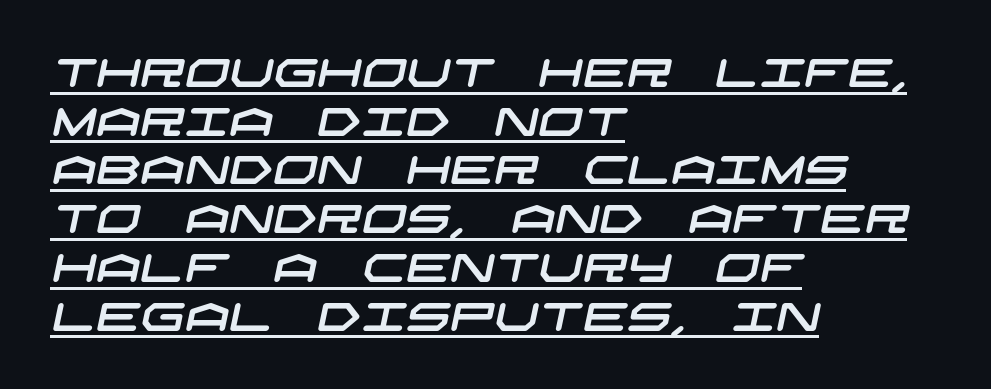
Q: Is the typeface a serif or a sans-serif typeface? A: Sans-serif.
Q: Is the text underlined? A: Yes.
Q: How is the paragraph aligned? A: Left-aligned.
Q: Is the spacing between letters normal or unusually wide? A: Normal.
Q: Is the spacing between lines tight, normal or loose? A: Normal.
Q: Width (condensed, normal, or wide)? A: Wide.
Q: Stroke contrast? A: Low.
Q: x-height? A: Large.
